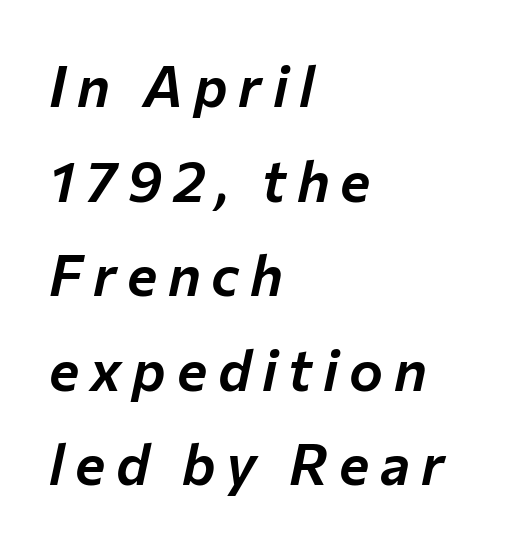
If you drew a ruler down the left edge, every line would touch it. The passage shown is typed in a proportional face where columns would drift. Tall strokes in this sample are angled rather than plumb. Decoration check: the copy has no underline. Whoever set this chose a conventional vertical rhythm.
